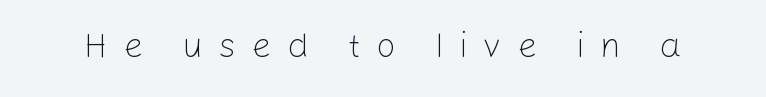
Q: Is the text bold? A: No.
Q: Is the text italic (slanted)? A: No, it is upright.
Q: Is the typeface a serif or a sans-serif typeface? A: Sans-serif.
Q: Is the text underlined? A: No.
Q: Is the spacing between letters normal or unusually wide? A: Unusually wide.
Q: Width (condensed, normal, or wide)? A: Normal.
Q: Stroke contrast? A: Low.
Q: x-height? A: Medium.
Q: Monospaced? A: No.
